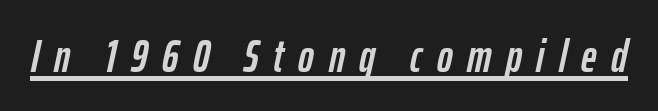
The image shows 47 px condensed type, italic (leaning right); set unusually wide letter spacing (+0.31 em), underlined; low stroke contrast and a medium x-height.
